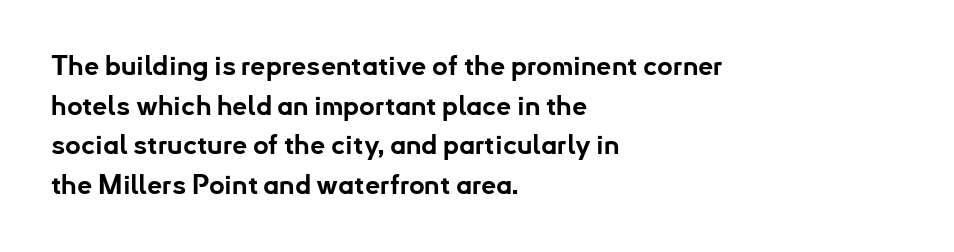
Q: Is the text bold? A: Yes.
Q: Is the text italic (slanted)? A: No, it is upright.
Q: Is the text underlined? A: No.
Q: How is the paragraph aligned? A: Left-aligned.
Q: Is the spacing between letters normal or unusually wide? A: Normal.
Q: Is the spacing between lines tight, normal or loose? A: Normal.
